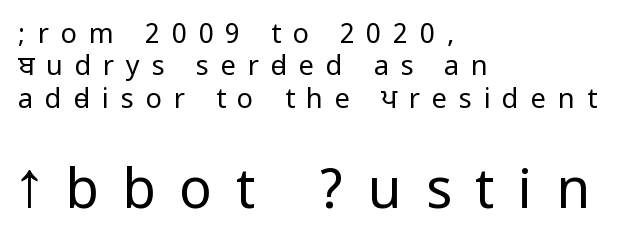
{"serif": "no", "italic": "no", "bold": "no", "weight": "regular", "width": "condensed", "stroke_contrast": "low", "underline": "no", "align": "left", "line_spacing_ratio": 1.2, "letter_spacing": "wide", "letter_spacing_em": 0.44, "larger_block": "second", "size_ratio": 2.0, "glyph_px": 54}
